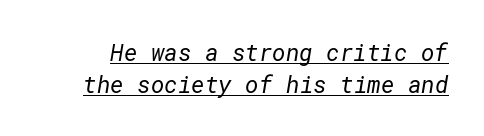
{"bold": "no", "underline": "yes", "line_spacing": "normal", "line_spacing_ratio": 1.39, "letter_spacing": "normal", "letter_spacing_em": 0.0, "glyph_px": 23}
